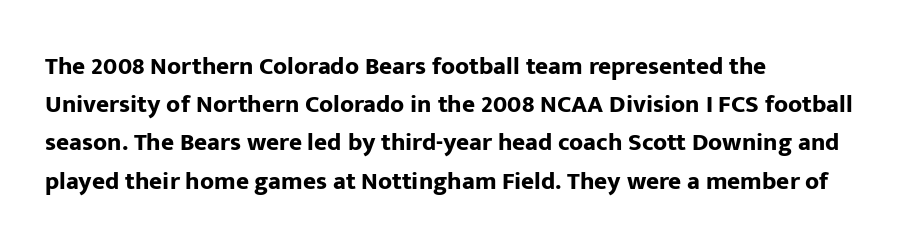
The image shows 25 px bold type, upright; set left-aligned, normal line spacing (1.53x), normal letter spacing, not underlined.
